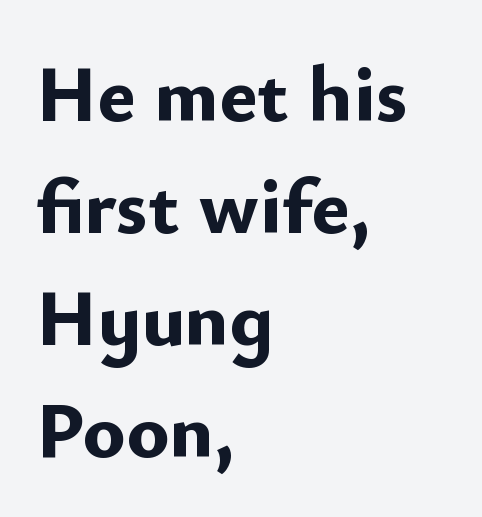
Does the copy run flush right? No — it runs flush left. Posture: straight, roman, zero tilt. Stroke terminals: plain, sans-serif. The line texture is even and compact thanks to regular tracking. Heft: maximum for text — a bold. The specimen omits any rule beneath the text block's lines.
